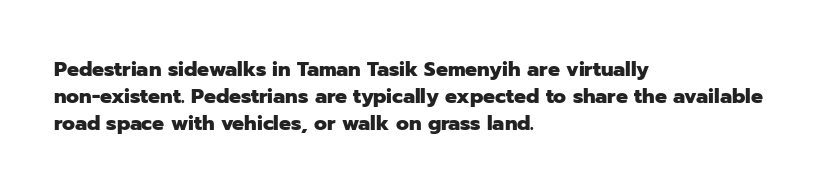
It's the straight-up-and-down kind of type. The letters sit at their default tracking, neither squeezed nor spread. Line starts are locked; line ends wander. This is heavy type, rendered in bold. Baseline-to-baseline distance is the conventional proportion of letter height.
